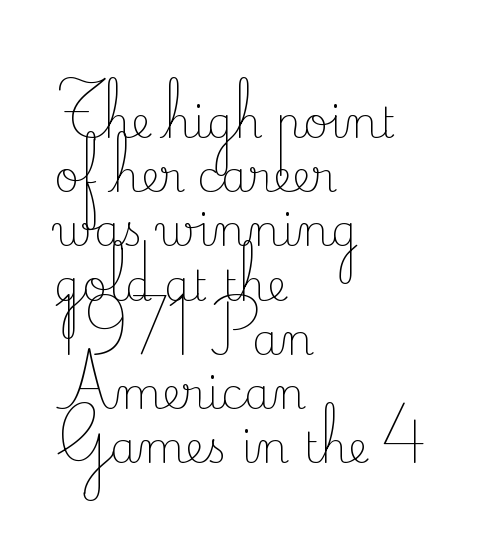
Q: Is the text bold? A: No.
Q: Is the text italic (slanted)? A: No, it is upright.
Q: Is the typeface a serif or a sans-serif typeface? A: Serif.
Q: Is the text underlined? A: No.
Q: How is the paragraph aligned? A: Left-aligned.
Q: Is the spacing between letters normal or unusually wide? A: Normal.
Q: Is the spacing between lines tight, normal or loose? A: Normal.
Q: Width (condensed, normal, or wide)? A: Normal.
Q: Stroke contrast? A: Low.
Q: x-height? A: Small.
Q: Monospaced? A: No.
